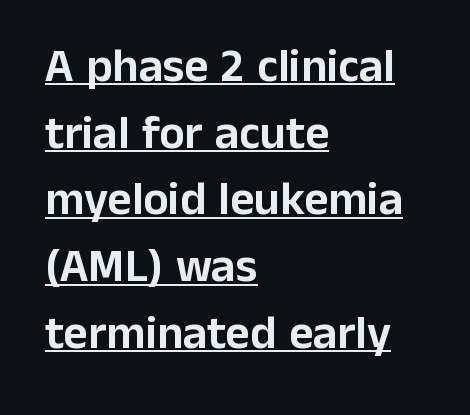
{"serif": "no", "italic": "no", "width": "normal", "stroke_contrast": "low", "x_height": "medium", "monospaced": "no", "underline": "yes", "align": "left", "line_spacing": "normal", "line_spacing_ratio": 1.42, "letter_spacing": "normal", "letter_spacing_em": 0.0, "glyph_px": 47}
